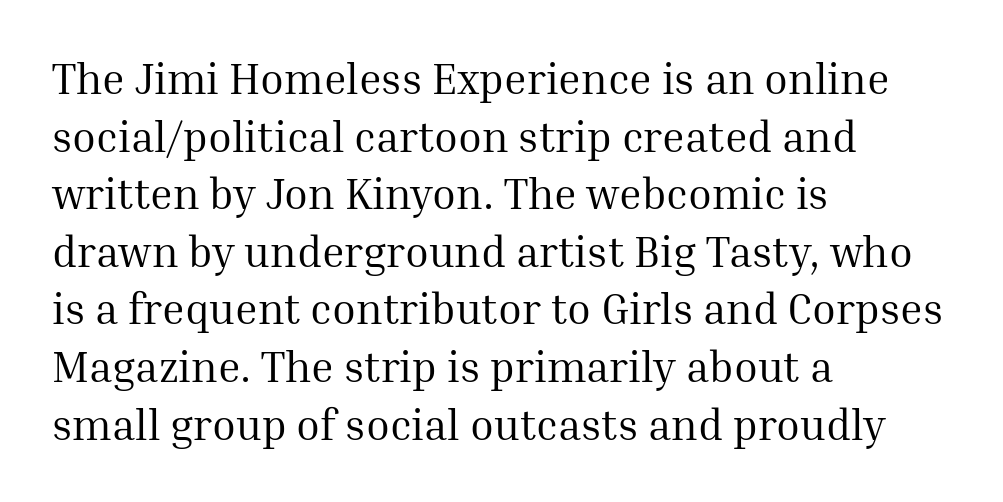
Q: Is the text bold? A: No.
Q: Is the text italic (slanted)? A: No, it is upright.
Q: Is the typeface a serif or a sans-serif typeface? A: Serif.
Q: Is the text underlined? A: No.
Q: How is the paragraph aligned? A: Left-aligned.
Q: Is the spacing between letters normal or unusually wide? A: Normal.
Q: Is the spacing between lines tight, normal or loose? A: Normal.
Q: Width (condensed, normal, or wide)? A: Normal.
Q: Stroke contrast? A: Medium.
Q: x-height? A: Medium.
Q: Monospaced? A: No.
